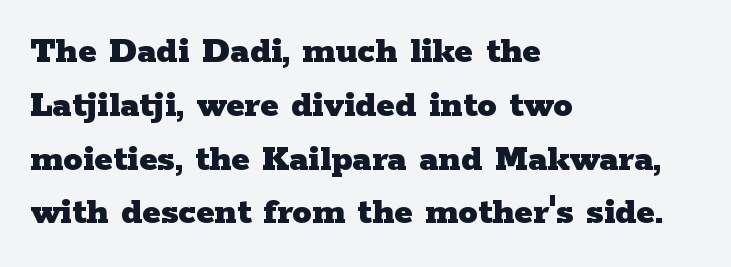
{"serif": "yes", "italic": "no", "bold": "yes", "weight": "heavy", "width": "wide", "stroke_contrast": "low", "x_height": "medium", "monospaced": "no", "underline": "no", "align": "left", "line_spacing": "normal", "line_spacing_ratio": 1.38, "letter_spacing": "normal", "letter_spacing_em": 0.0, "glyph_px": 39}
